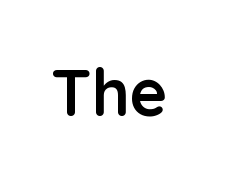
Each word holds together tightly as a unit, with standard inter-letter gaps. Do the characters align in a grid? No, the font is proportional. Weight check: bold — yes, fully. Type without underlining. To sum up the face: it is a sans, with no serifs.
